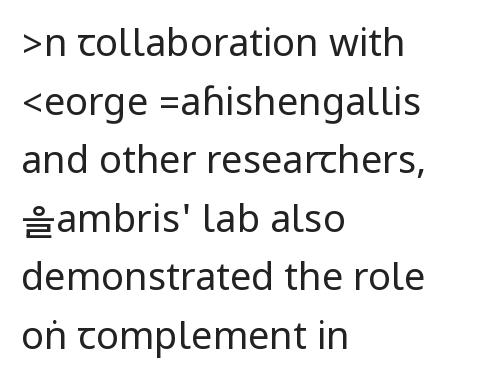
{"serif": "no", "italic": "no", "bold": "no", "weight": "regular", "width": "condensed", "stroke_contrast": "low", "underline": "no", "align": "left", "line_spacing": "normal", "line_spacing_ratio": 1.54, "letter_spacing": "normal", "letter_spacing_em": 0.0, "glyph_px": 38}
